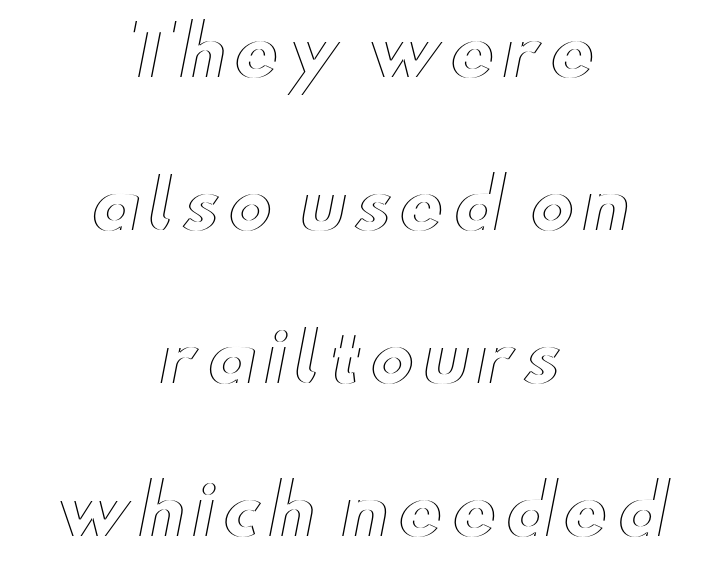
Q: Is the text italic (slanted)? A: Yes.
Q: Is the text underlined? A: No.
Q: How is the paragraph aligned? A: Centered.
Q: Is the spacing between lines tight, normal or loose? A: Loose.
Q: Width (condensed, normal, or wide)? A: Wide.
Q: x-height? A: Small.
Q: Monospaced? A: No.
